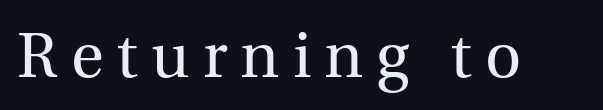
{"serif": "yes", "italic": "no", "bold": "no", "weight": "regular", "width": "normal", "x_height": "medium", "monospaced": "no", "underline": "no", "letter_spacing": "wide", "letter_spacing_em": 0.21, "glyph_px": 63}
